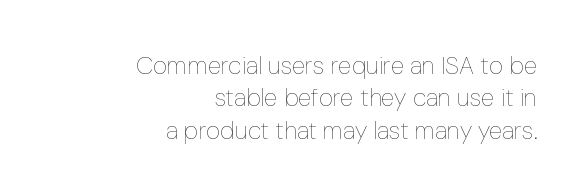
The paragraph has a hard right edge and a soft left edge. Just letters on the line, the space beneath them empty. Stroke mass is kept to a normal reading level or below. The gaps between neighbouring characters are ordinary and unremarkable. A normal amount of white space separates one row of letters from the next. Italic: no, the glyphs are upright roman.
